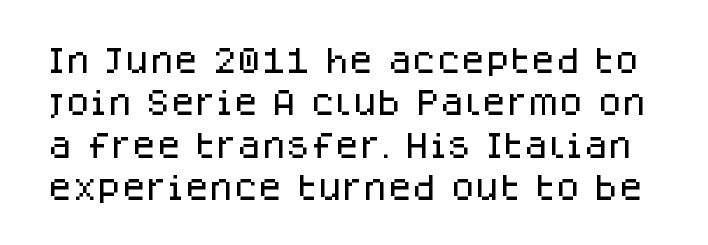
The font family rendered here belongs to the sans-serif group. The gap between lines stays unmarked. The vertical gap from one line to the next is medium. Note the varied advance widths — an 'i' is clearly narrower than an 'm'. Glyph-to-glyph distance matches everyday printed text. The lettering holds an erect, upright posture throughout.
